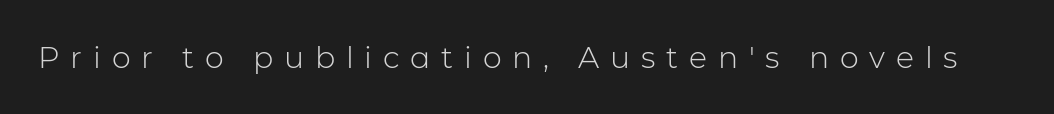
Q: Is the text bold? A: No.
Q: Is the text italic (slanted)? A: No, it is upright.
Q: Is the typeface a serif or a sans-serif typeface? A: Sans-serif.
Q: Is the text underlined? A: No.
Q: Is the spacing between letters normal or unusually wide? A: Unusually wide.
Q: Width (condensed, normal, or wide)? A: Normal.
Q: Stroke contrast? A: Low.
Q: x-height? A: Medium.
Q: Monospaced? A: No.
